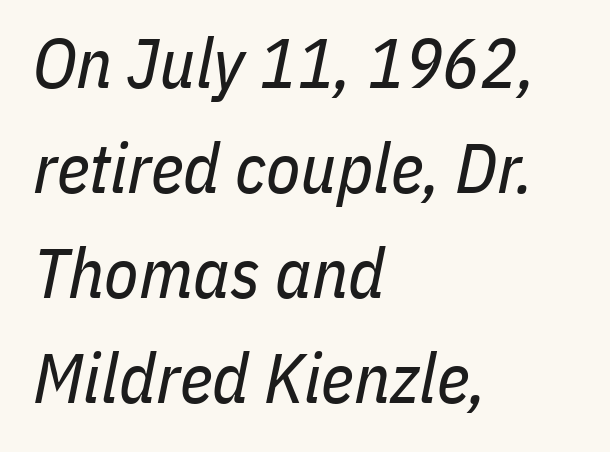
{"italic": "yes", "lean": "right", "slant_degrees": 11, "bold": "no", "weight": "regular", "width": "condensed", "stroke_contrast": "low", "x_height": "medium", "monospaced": "no", "underline": "no", "align": "left", "line_spacing": "normal", "line_spacing_ratio": 1.5, "letter_spacing": "normal", "letter_spacing_em": 0.0, "glyph_px": 70}
